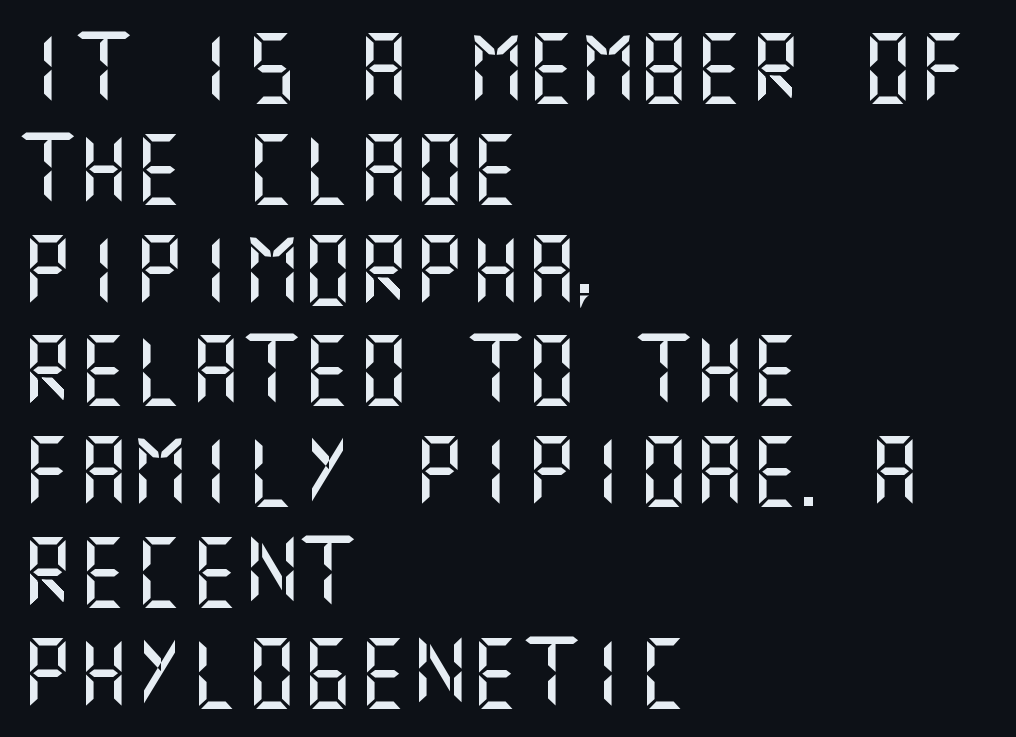
You can tell from the bare stems that sans-serif type was used. Rule under the text: the space is simply empty. The rendering uses a moderate line-height, typical for paragraphs. Every stem runs plumb, perpendicular to the baseline.
